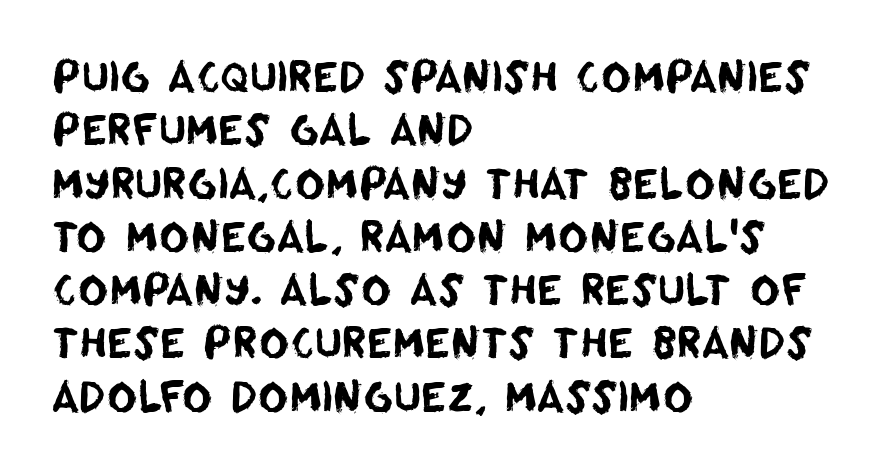
Q: Is the typeface a serif or a sans-serif typeface? A: Sans-serif.
Q: Is the text underlined? A: No.
Q: How is the paragraph aligned? A: Left-aligned.
Q: Is the spacing between letters normal or unusually wide? A: Normal.
Q: Is the spacing between lines tight, normal or loose? A: Normal.
Q: Width (condensed, normal, or wide)? A: Normal.
Q: Stroke contrast? A: Low.
Q: x-height? A: Large.
Q: Monospaced? A: No.
